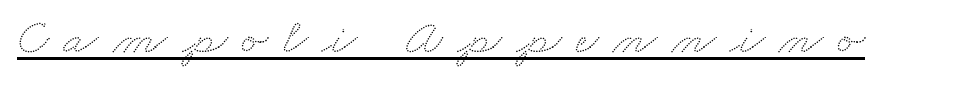
The image shows 51 px wide type; set unusually wide letter spacing (+0.28 em), underlined; low stroke contrast and a small x-height.
